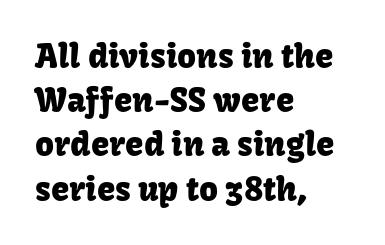
{"serif": "no", "italic": "no", "width": "normal", "stroke_contrast": "low", "x_height": "medium", "monospaced": "no", "underline": "no", "align": "left", "line_spacing": "normal", "line_spacing_ratio": 1.34, "letter_spacing": "normal", "letter_spacing_em": 0.0, "glyph_px": 33}
